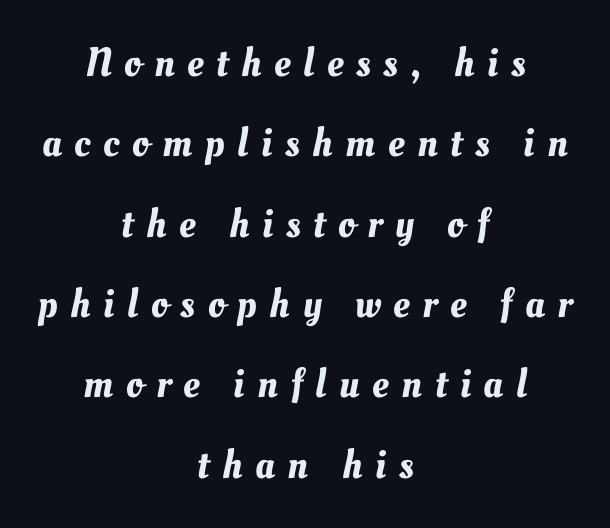
The image shows 41 px text type; set centered, loose line spacing (1.96x), unusually wide letter spacing (+0.31 em), not underlined; medium stroke contrast and a small x-height.
